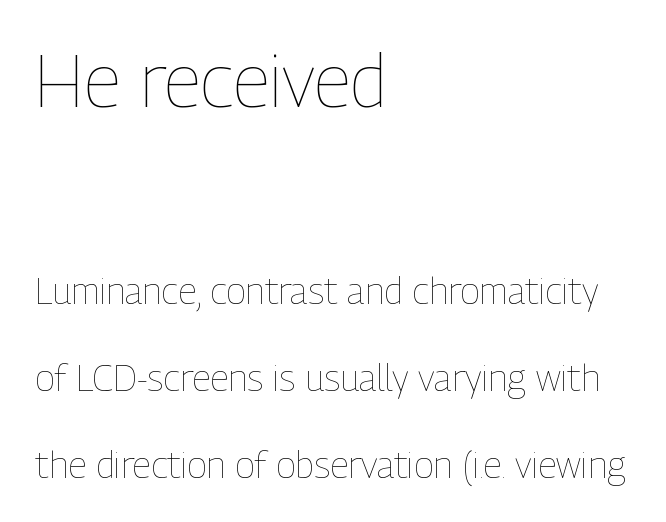
Q: Is the text bold? A: No.
Q: Is the text italic (slanted)? A: No, it is upright.
Q: Is the text underlined? A: No.
Q: How is the paragraph aligned? A: Left-aligned.
Q: Is the spacing between letters normal or unusually wide? A: Normal.
Q: Is the spacing between lines tight, normal or loose? A: Loose.
Q: Which block of text is set in a larger size, the first (top) or the second (bottom)? A: The first (top) one.
Q: Width (condensed, normal, or wide)? A: Condensed.
Q: Stroke contrast? A: Low.
Q: x-height? A: Medium.
Q: Monospaced? A: No.
